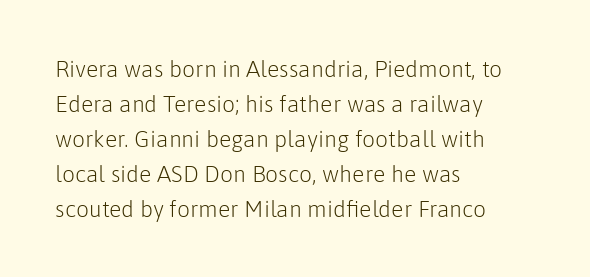
{"italic": "no", "bold": "no", "underline": "no", "align": "left", "line_spacing": "normal", "line_spacing_ratio": 1.52, "letter_spacing": "normal", "letter_spacing_em": 0.0, "glyph_px": 23}
